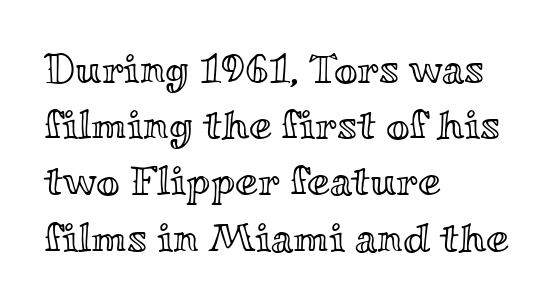
The image shows 41 px wide type, upright; set left-aligned, normal line spacing (1.37x), normal letter spacing, not underlined; a small x-height.
